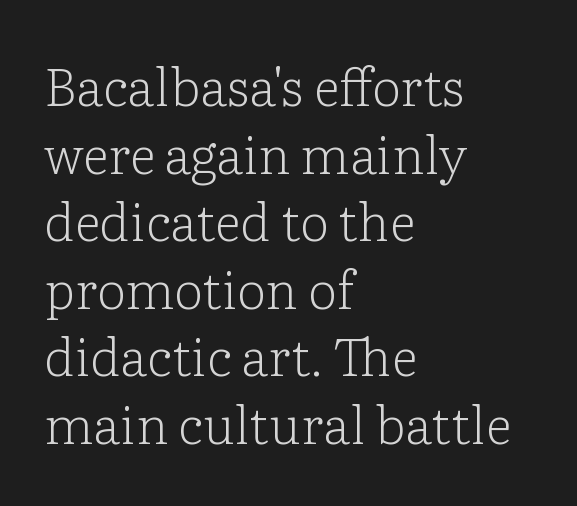
Q: Is the text bold? A: No.
Q: Is the text italic (slanted)? A: No, it is upright.
Q: Is the typeface a serif or a sans-serif typeface? A: Serif.
Q: Is the text underlined? A: No.
Q: How is the paragraph aligned? A: Left-aligned.
Q: Is the spacing between letters normal or unusually wide? A: Normal.
Q: Is the spacing between lines tight, normal or loose? A: Normal.
Q: Width (condensed, normal, or wide)? A: Normal.
Q: Stroke contrast? A: Low.
Q: x-height? A: Medium.
Q: Monospaced? A: No.
